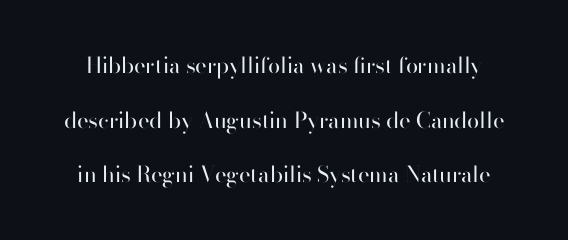
The type is set solid horizontally, with unmodified tracking. Clear beneath every line of the passage. The weight tops out at a normal text grade. Leading: increased. The font's upright variant was chosen for this text.
